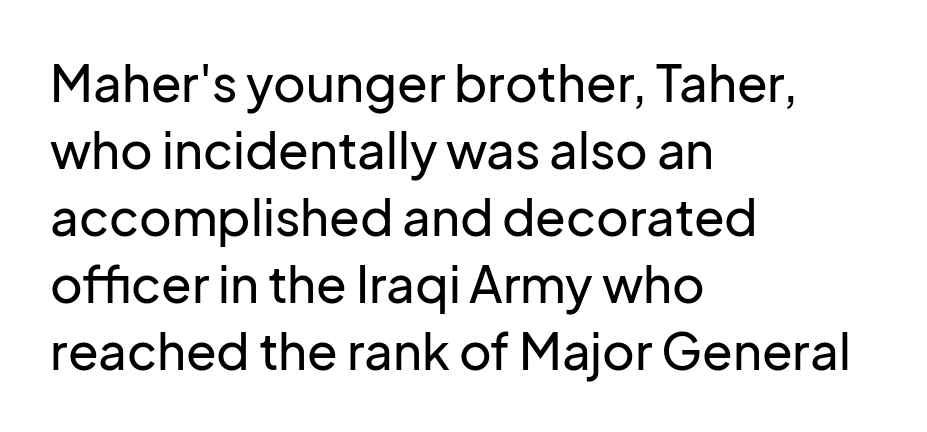
The image shows 50 px sans-serif type, upright; set left-aligned, normal line spacing (1.34x), normal letter spacing, not underlined; low stroke contrast and a medium x-height.
